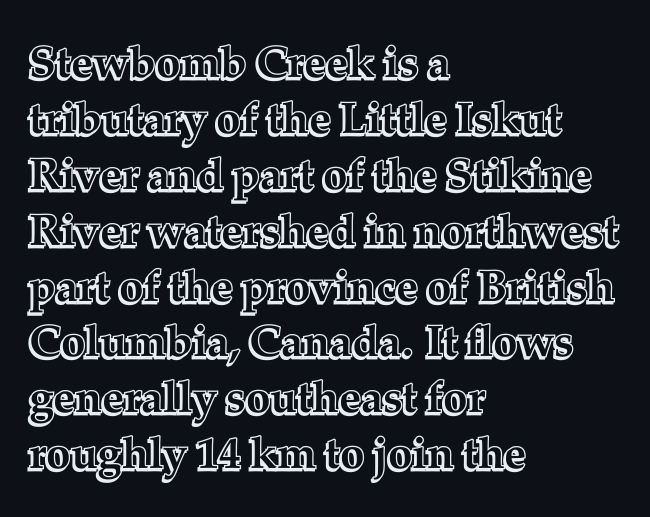
The setting favours the left margin, as ordinary paragraphs usually do. The font's upright variant was chosen for this text. Do the characters align in a grid? No, the font is proportional. Inter-character spacing is left at the font's built-in metrics.
